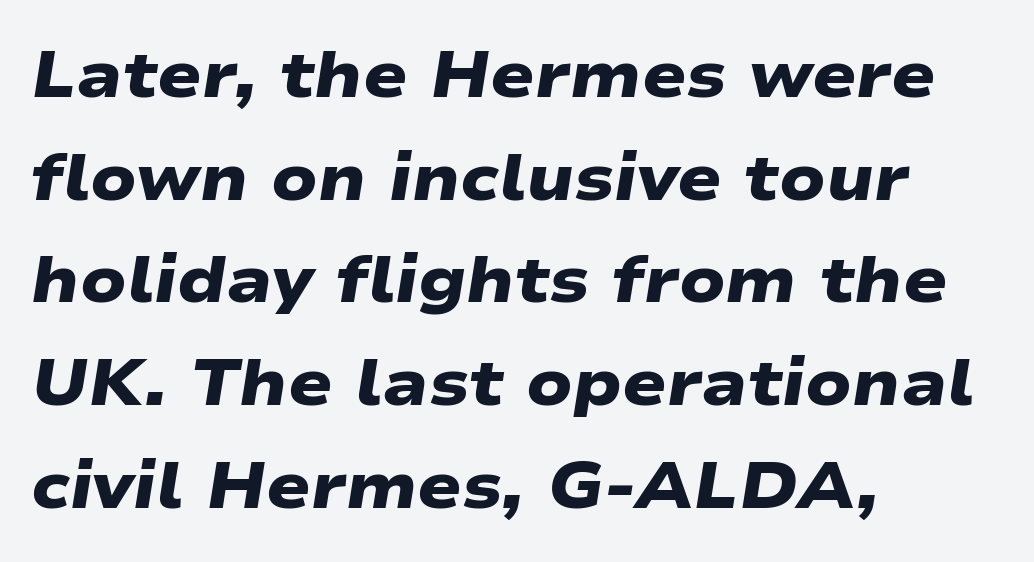
Q: Is the text bold? A: Yes.
Q: Is the typeface a serif or a sans-serif typeface? A: Sans-serif.
Q: Is the text underlined? A: No.
Q: How is the paragraph aligned? A: Left-aligned.
Q: Is the spacing between letters normal or unusually wide? A: Normal.
Q: Is the spacing between lines tight, normal or loose? A: Normal.
Q: Width (condensed, normal, or wide)? A: Wide.
Q: Stroke contrast? A: Low.
Q: x-height? A: Medium.
Q: Monospaced? A: No.
